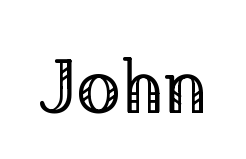
Q: Is the text bold? A: No.
Q: Is the text italic (slanted)? A: No, it is upright.
Q: Is the typeface a serif or a sans-serif typeface? A: Serif.
Q: Is the text underlined? A: No.
Q: Is the spacing between letters normal or unusually wide? A: Normal.
Q: Width (condensed, normal, or wide)? A: Normal.
Q: Stroke contrast? A: Low.
Q: x-height? A: Medium.
Q: Monospaced? A: No.
